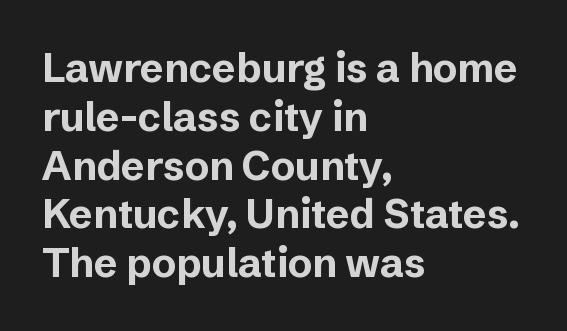
Q: Is the text bold? A: Yes.
Q: Is the text italic (slanted)? A: No, it is upright.
Q: Is the typeface a serif or a sans-serif typeface? A: Sans-serif.
Q: Is the text underlined? A: No.
Q: How is the paragraph aligned? A: Left-aligned.
Q: Is the spacing between letters normal or unusually wide? A: Normal.
Q: Width (condensed, normal, or wide)? A: Normal.
Q: Stroke contrast? A: Low.
Q: x-height? A: Medium.
Q: Monospaced? A: No.
